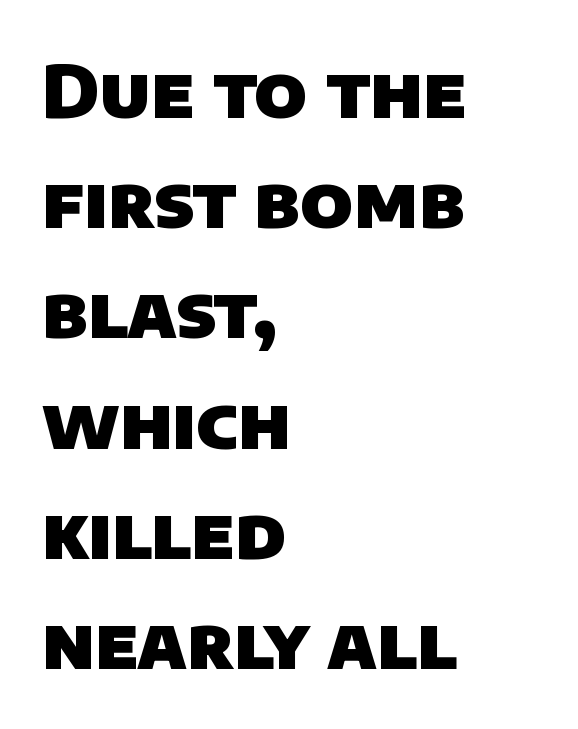
Q: Is the text bold? A: Yes.
Q: Is the typeface a serif or a sans-serif typeface? A: Sans-serif.
Q: Is the text underlined? A: No.
Q: How is the paragraph aligned? A: Left-aligned.
Q: Is the spacing between letters normal or unusually wide? A: Normal.
Q: Is the spacing between lines tight, normal or loose? A: Normal.
Q: Width (condensed, normal, or wide)? A: Normal.
Q: Stroke contrast? A: Low.
Q: x-height? A: Large.
Q: Monospaced? A: No.
